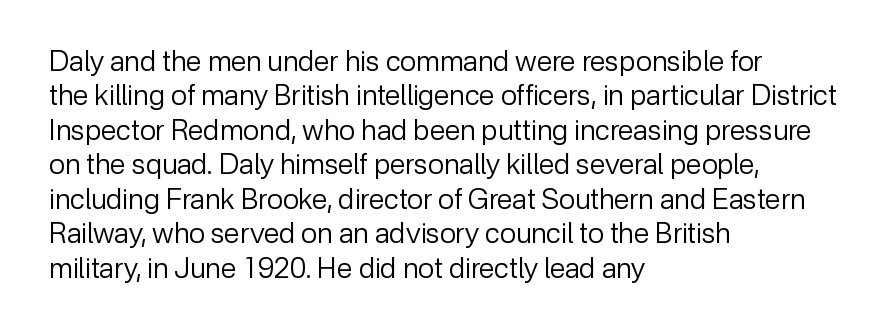
Q: Is the text bold? A: No.
Q: Is the text italic (slanted)? A: No, it is upright.
Q: Is the typeface a serif or a sans-serif typeface? A: Sans-serif.
Q: Is the text underlined? A: No.
Q: How is the paragraph aligned? A: Left-aligned.
Q: Is the spacing between letters normal or unusually wide? A: Normal.
Q: Width (condensed, normal, or wide)? A: Normal.
Q: Stroke contrast? A: Low.
Q: x-height? A: Medium.
Q: Monospaced? A: No.
